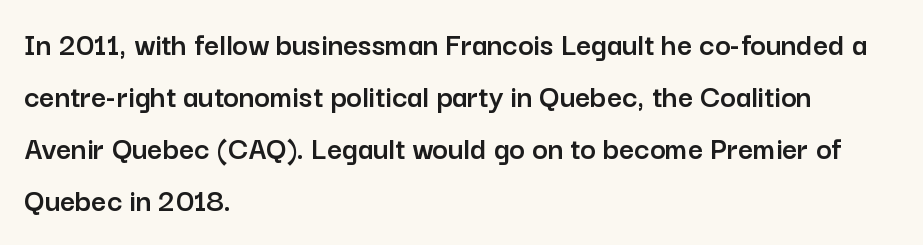
{"serif": "no", "italic": "no", "width": "normal", "stroke_contrast": "low", "x_height": "medium", "monospaced": "no", "underline": "no", "align": "left", "line_spacing": "normal", "line_spacing_ratio": 1.58, "letter_spacing": "normal", "letter_spacing_em": 0.0, "glyph_px": 33}
